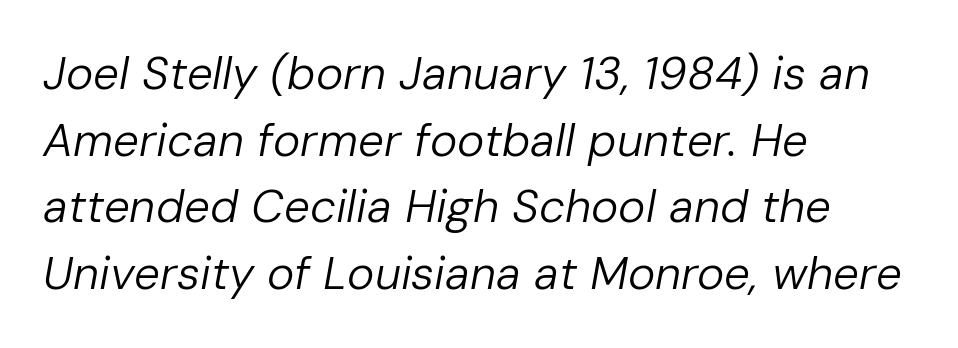
A typesetter would call this zero additional tracking. Leading matches the norm, producing a regular column. Descenders are the only things crossing below the line. Proportional: the letters do not fall into vertical columns. The rag falls on the right side of this text block. The weight would be labelled regular, book, light, or lighter still.
